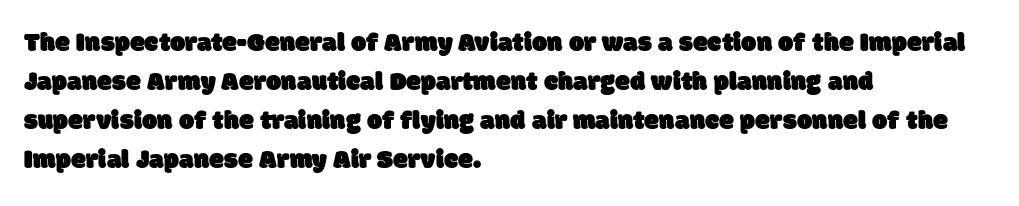
The image shows 27 px text type; set left-aligned, normal line spacing (1.44x), normal letter spacing, not underlined.
